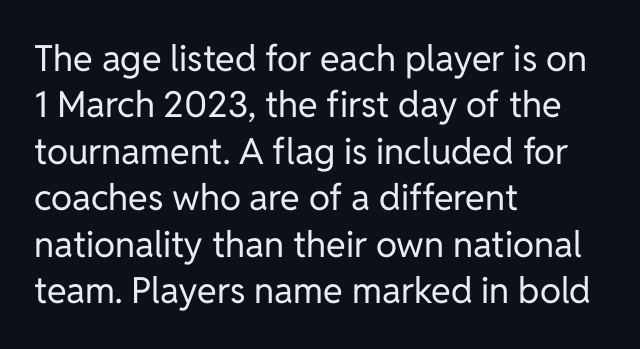
The image shows 36 px regular-weight sans-serif type, upright; set left-aligned, normal line spacing (1.29x), normal letter spacing, not underlined; low stroke contrast and a medium x-height.
